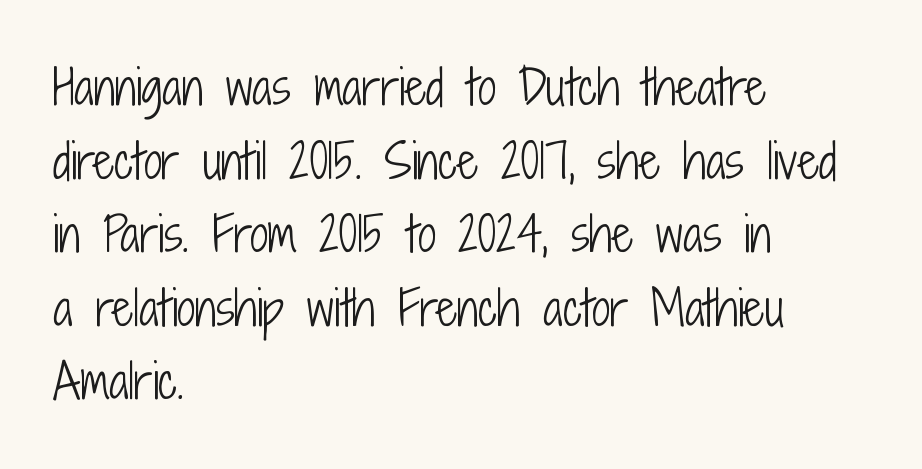
Q: Is the text bold? A: No.
Q: Is the text italic (slanted)? A: No, it is upright.
Q: Is the typeface a serif or a sans-serif typeface? A: Sans-serif.
Q: Is the text underlined? A: No.
Q: How is the paragraph aligned? A: Left-aligned.
Q: Is the spacing between letters normal or unusually wide? A: Normal.
Q: Is the spacing between lines tight, normal or loose? A: Normal.
Q: Width (condensed, normal, or wide)? A: Condensed.
Q: Stroke contrast? A: Low.
Q: x-height? A: Medium.
Q: Monospaced? A: No.
